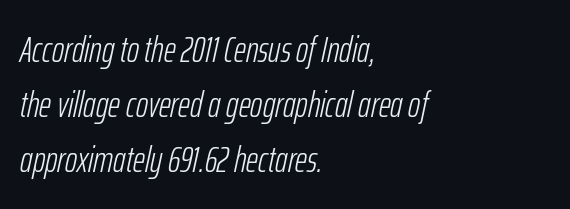
{"italic": "yes", "lean": "right", "slant_degrees": 12, "bold": "no", "weight": "light", "width": "condensed", "stroke_contrast": "low", "x_height": "medium", "monospaced": "no", "underline": "no", "align": "left", "line_spacing": "normal", "line_spacing_ratio": 1.48, "letter_spacing": "normal", "letter_spacing_em": 0.0, "glyph_px": 37}
